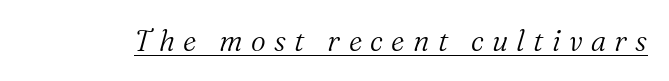
{"serif": "yes", "italic": "yes", "lean": "right", "slant_degrees": 16, "bold": "no", "weight": "light", "width": "normal", "stroke_contrast": "medium", "x_height": "medium", "monospaced": "no", "underline": "yes", "letter_spacing": "wide", "letter_spacing_em": 0.29, "glyph_px": 29}
